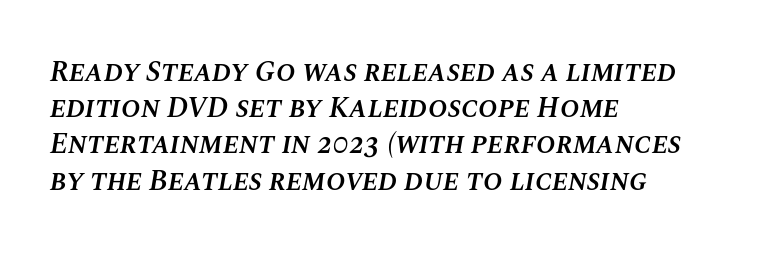
Observe the ordinary spacing: letters are neighbours, not strangers. Quick note: underline off. Strokes here are thickened, but only to semibold level. Evenly set lines give the paragraph a standard silhouette.
